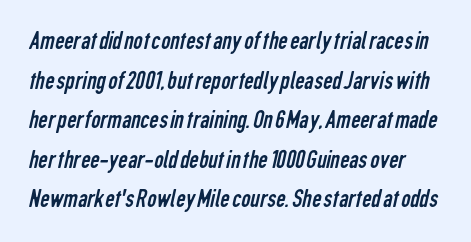
{"bold": "no", "underline": "no", "line_spacing": "normal", "line_spacing_ratio": 1.52, "letter_spacing": "normal", "letter_spacing_em": 0.0, "glyph_px": 26}
